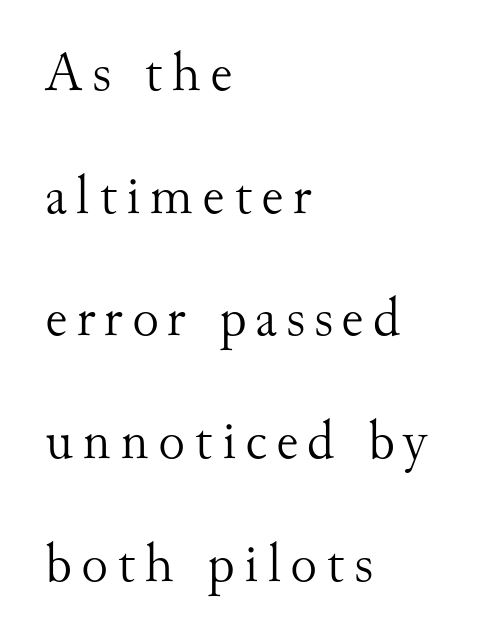
These glyphs show unthickened strokes, regular width or finer. Is the block centered? No — it sits flush against the left margin. Each letter keeps its own natural width here, so spacing adapts to shape. Check the space under the baseline: it is left empty. The characters display serif detailing at their extremities.
